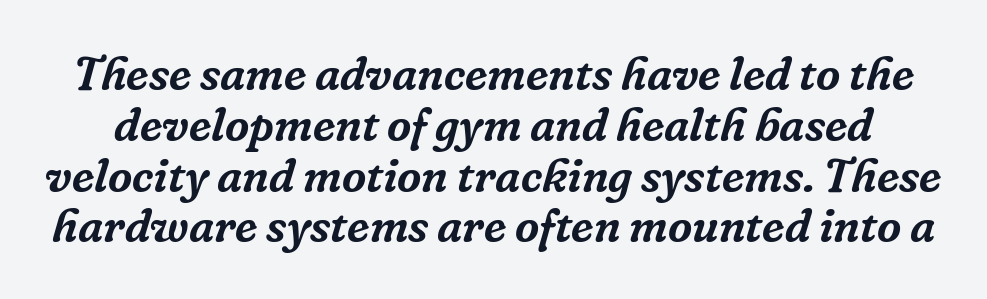
Is this a fixed-width face? No — the glyphs have proportional, varying widths. The zone under the glyphs is completely vacant. The horizontal fit of the characters is conventional and even. The letters carry serifs — small finishing strokes at the ends of their stems.
